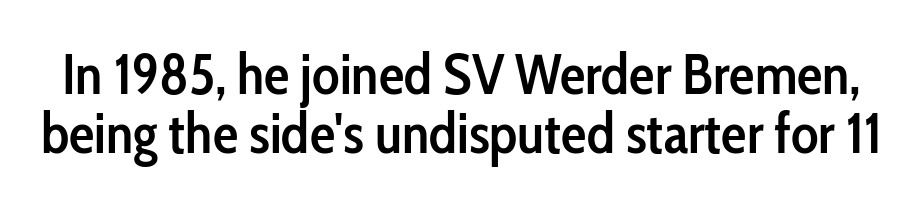
The image shows 57 px semibold, condensed sans-serif type, upright; set tight line spacing (1.04x), normal letter spacing, not underlined; low stroke contrast and a medium x-height.
